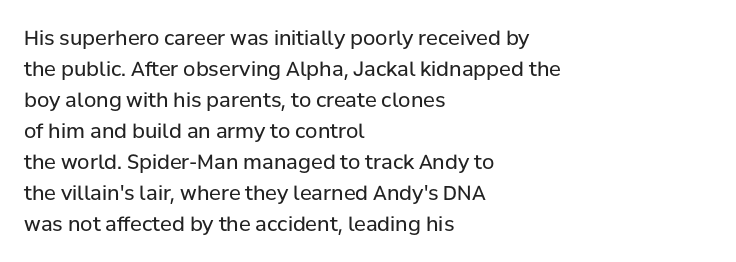
Q: Is the text bold? A: No.
Q: Is the text italic (slanted)? A: No, it is upright.
Q: Is the text underlined? A: No.
Q: How is the paragraph aligned? A: Left-aligned.
Q: Is the spacing between letters normal or unusually wide? A: Normal.
Q: Is the spacing between lines tight, normal or loose? A: Normal.
